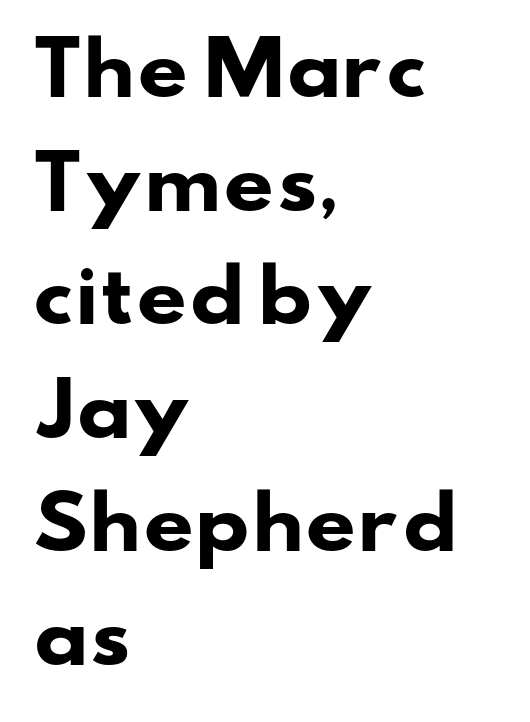
The space directly below the letters is spotless. Looks like regular typesetting: each glyph gets only the width it needs. Unlike a traditional serif, this face leaves its strokes unadorned. Rows of type keep a routine distance in the vertical direction. Teacher's note: observe the even left margin — that is flush-left alignment.
